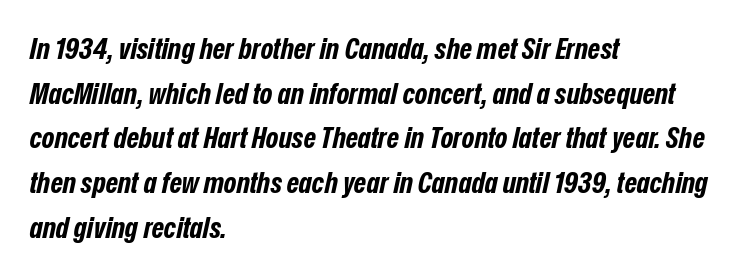
Weight: bold. Inter-character spacing is left at the font's built-in metrics. Here the designer chose a conventional face with non-uniform glyph widths. Every character sits at an angle, as italics do.
